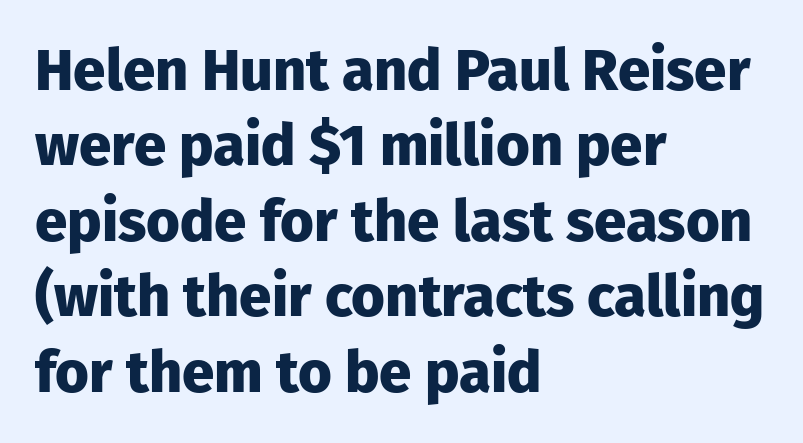
Q: Is the text bold? A: Yes.
Q: Is the text italic (slanted)? A: No, it is upright.
Q: Is the typeface a serif or a sans-serif typeface? A: Sans-serif.
Q: Is the text underlined? A: No.
Q: How is the paragraph aligned? A: Left-aligned.
Q: Is the spacing between letters normal or unusually wide? A: Normal.
Q: Is the spacing between lines tight, normal or loose? A: Normal.
Q: Width (condensed, normal, or wide)? A: Normal.
Q: Stroke contrast? A: Low.
Q: x-height? A: Medium.
Q: Monospaced? A: No.
